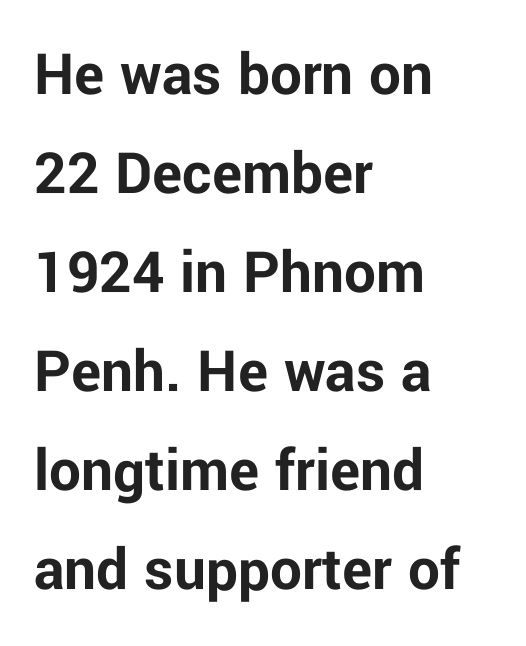
The face used here is a sans, in the tradition of grotesques and geometrics. Character widths vary here, with narrow letters taking less room than wide ones. The gaps between neighbouring characters are ordinary and unremarkable. The line-height multiplier appears to be the usual default. Rule under the text: the space is simply empty.
